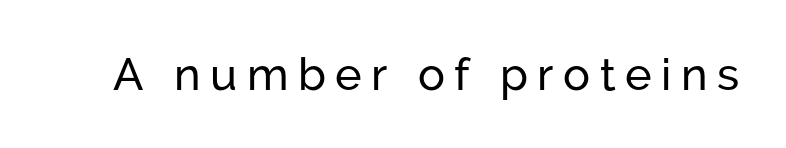
{"serif": "no", "italic": "no", "width": "normal", "stroke_contrast": "low", "x_height": "medium", "monospaced": "no", "underline": "no", "letter_spacing": "wide", "letter_spacing_em": 0.21, "glyph_px": 45}
